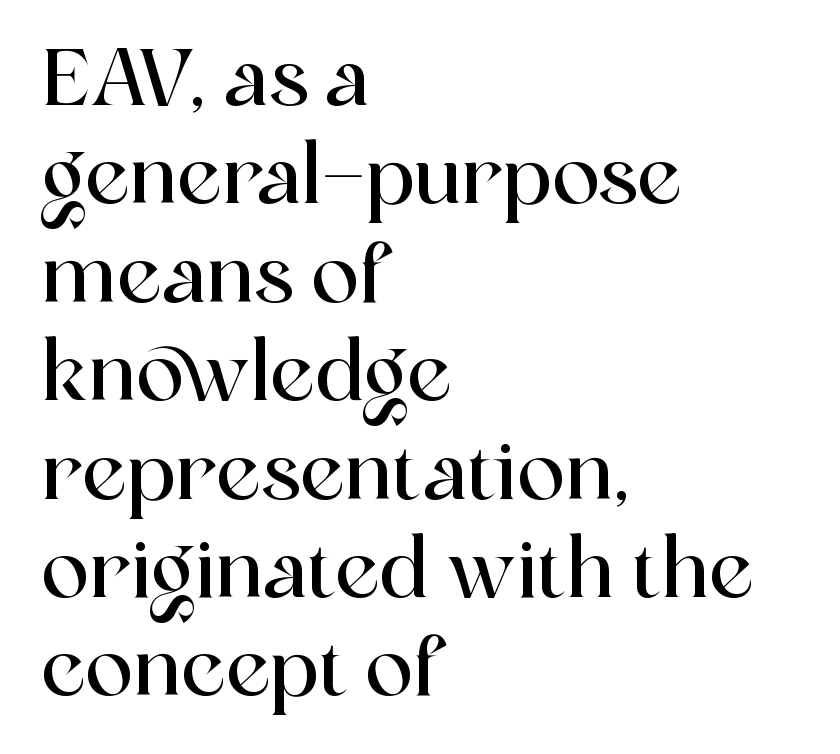
{"serif": "yes", "italic": "no", "width": "normal", "x_height": "medium", "monospaced": "no", "underline": "no", "align": "left", "line_spacing_ratio": 1.23, "letter_spacing": "normal", "letter_spacing_em": 0.0, "glyph_px": 80}
